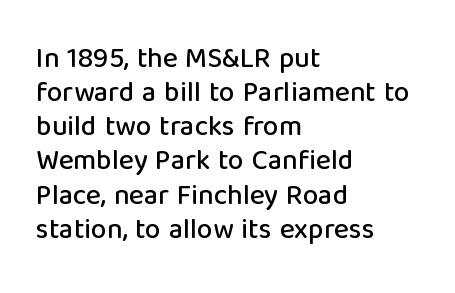
Leftover space on each line is placed entirely after the last word. Default kerning and tracking; the words read as compact shapes. A bare baseline throughout the passage. Looks like regular typesetting: each glyph gets only the width it needs. Stroke terminals: plain, sans-serif.
